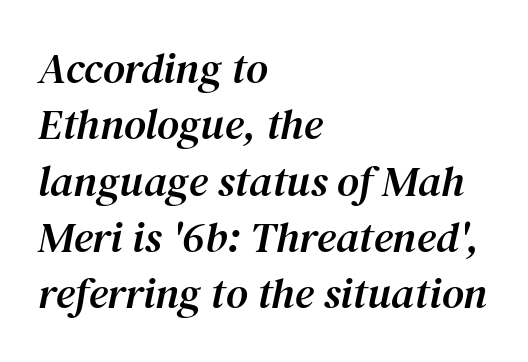
This sample uses plain, unmodified letter spacing. The letters advance in unequal steps, a hallmark of proportional type. Quick note: underline off. Style check: oblique.
